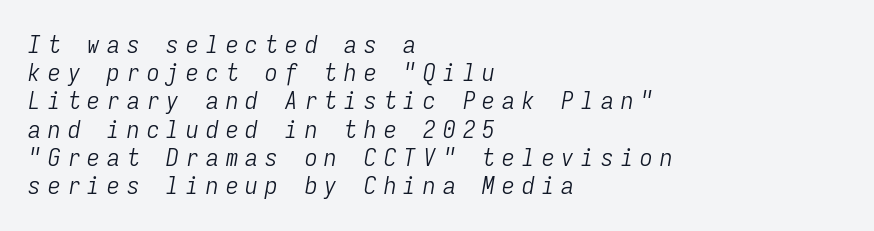
{"italic": "yes", "lean": "right", "slant_degrees": 9, "bold": "no", "underline": "no", "align": "left", "line_spacing": "tight", "line_spacing_ratio": 1.13, "letter_spacing": "wide", "letter_spacing_em": 0.29, "glyph_px": 25}
